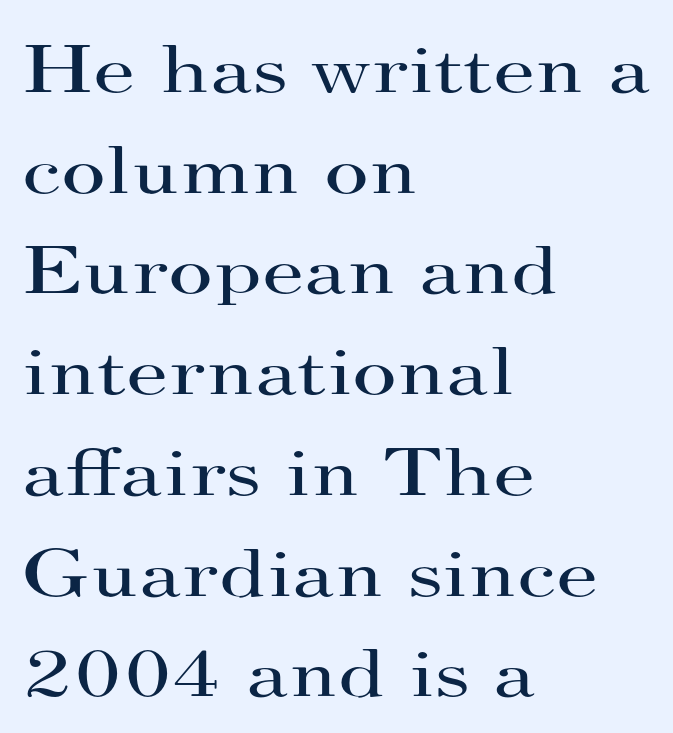
Character widths vary here, with narrow letters taking less room than wide ones. Is there any slant? The stems are plumb. Does the copy run flush right? No — it runs flush left. If you measured baseline to baseline, you'd find a middling distance. No heavy texture on the line: the type isn't bold. Honestly, the letter spacing is just normal — you wouldn't notice it.
